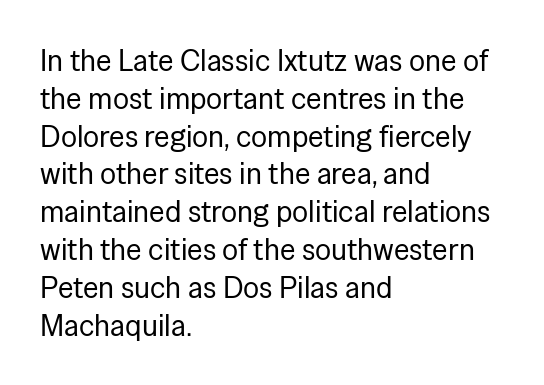
Letters have the restrained weight of plain body copy at most. Characters follow at the spacing the type designer built in. Honestly, there is no underline to notice here at all. The typesetter chose a ragged-right arrangement here. Character widths vary here, with narrow letters taking less room than wide ones. Normally led — the rows are evenly, conventionally spaced.
